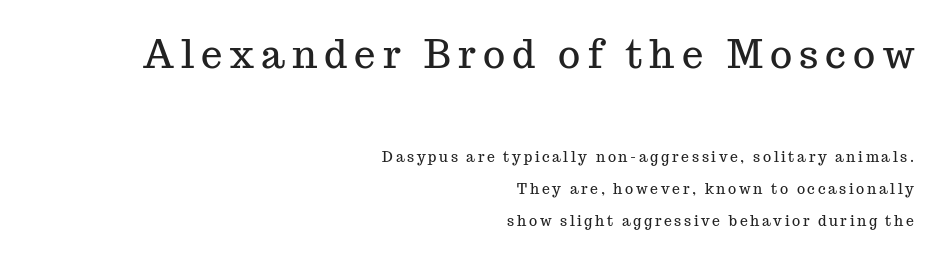
The image shows 38 px serif type, upright; set right-aligned, loose line spacing (2.3x), not underlined; the first (top) block is 2.71x larger; medium stroke contrast and a medium x-height.
